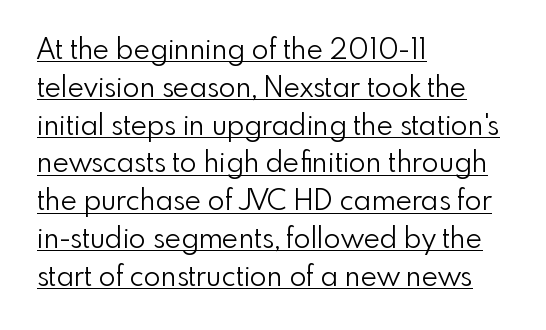
{"serif": "no", "italic": "no", "bold": "no", "weight": "light", "width": "normal", "stroke_contrast": "low", "x_height": "small", "monospaced": "no", "underline": "yes", "align": "left", "line_spacing": "normal", "line_spacing_ratio": 1.35, "letter_spacing": "normal", "letter_spacing_em": 0.0, "glyph_px": 28}
